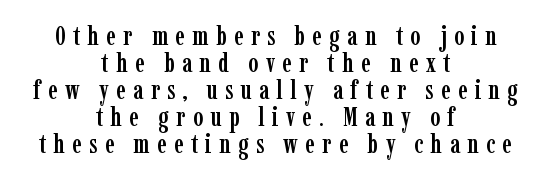
Q: Is the text italic (slanted)? A: No, it is upright.
Q: Is the text underlined? A: No.
Q: How is the paragraph aligned? A: Centered.
Q: Is the spacing between letters normal or unusually wide? A: Unusually wide.
Q: Is the spacing between lines tight, normal or loose? A: Tight.
